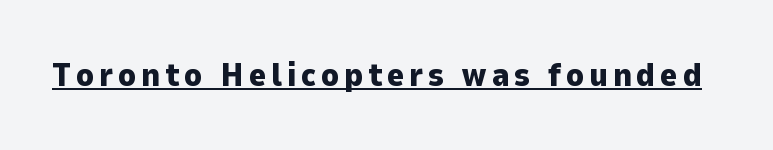
Q: Is the text bold? A: Yes.
Q: Is the text italic (slanted)? A: No, it is upright.
Q: Is the typeface a serif or a sans-serif typeface? A: Sans-serif.
Q: Is the text underlined? A: Yes.
Q: Width (condensed, normal, or wide)? A: Normal.
Q: Stroke contrast? A: Low.
Q: x-height? A: Medium.
Q: Monospaced? A: No.
